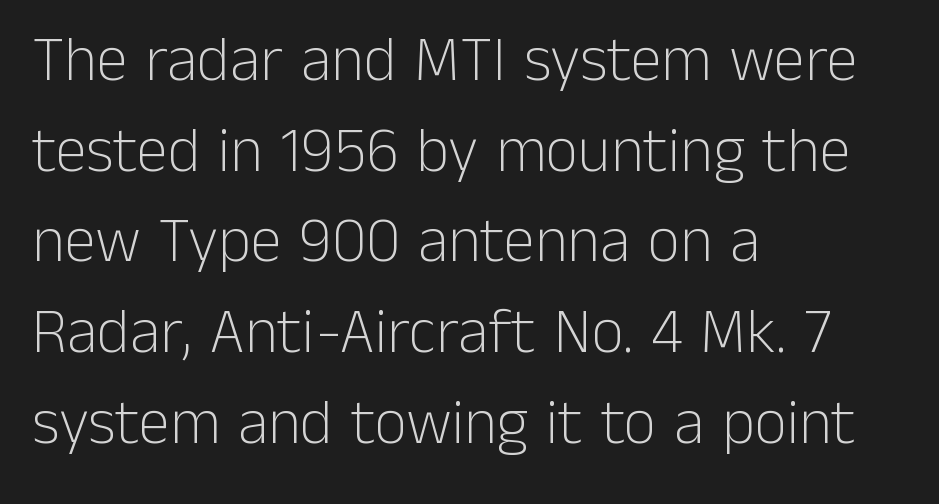
The font sits on the lighter half of the weight spectrum, regular included. The zone under the glyphs is completely vacant. Regarding serifs, this sample does without them. When letters stand straight like this, we call the style roman or upright. The face used here is rendered with its standard letterfit.
